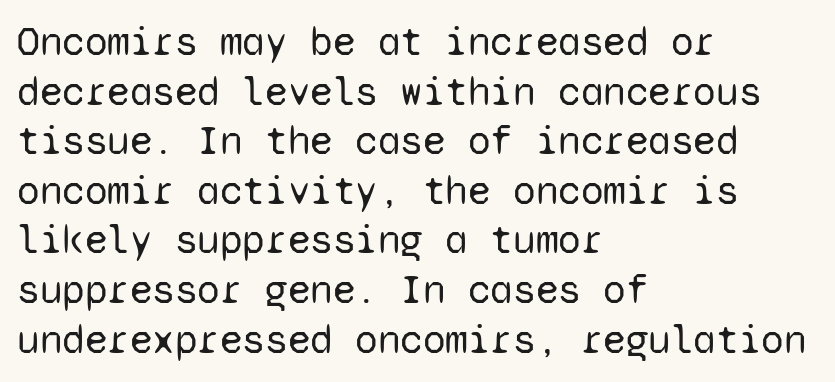
{"serif": "no", "italic": "no", "bold": "no", "weight": "regular", "width": "normal", "stroke_contrast": "low", "x_height": "medium", "monospaced": "yes", "underline": "no", "align": "left", "line_spacing_ratio": 1.21, "letter_spacing": "normal", "letter_spacing_em": 0.0, "glyph_px": 41}
